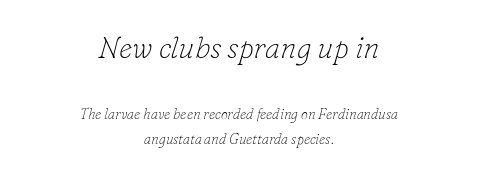
{"serif": "yes", "italic": "yes", "lean": "right", "slant_degrees": 16, "bold": "no", "weight": "thin", "width": "normal", "stroke_contrast": "low", "x_height": "small", "monospaced": "no", "underline": "no", "align": "center", "line_spacing_ratio": 1.77, "letter_spacing": "normal", "letter_spacing_em": 0.0, "larger_block": "first", "size_ratio": 2.14, "glyph_px": 30}
